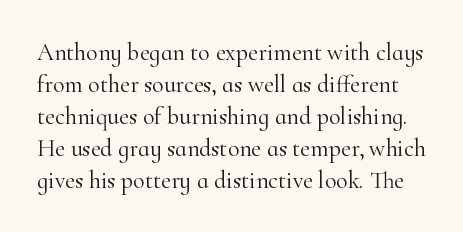
Each stroke keeps to a modest, everyday thickness or less. The lettering stays uniformly vertical, giving the passage a roman look. Vertically, the passage feels balanced, rows spaced as you'd expect. Only glyphs here, with clear space below each row. The line texture is even and compact thanks to regular tracking.
